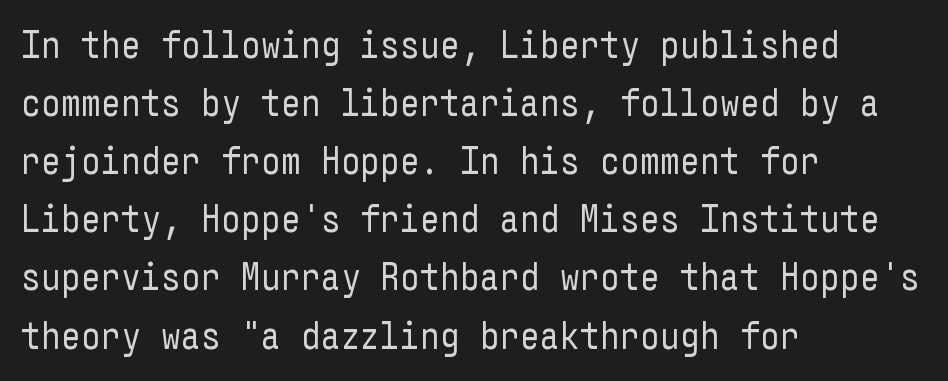
{"serif": "no", "italic": "no", "bold": "no", "weight": "regular", "width": "condensed", "stroke_contrast": "low", "x_height": "medium", "underline": "no", "align": "left", "line_spacing": "normal", "line_spacing_ratio": 1.49, "letter_spacing": "normal", "letter_spacing_em": 0.0, "glyph_px": 39}
